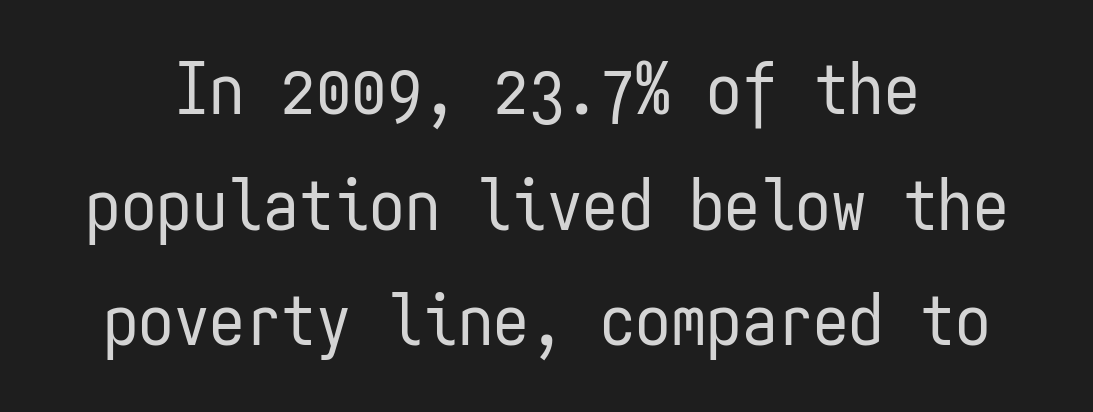
Q: Is the text bold? A: No.
Q: Is the text italic (slanted)? A: No, it is upright.
Q: Is the typeface a serif or a sans-serif typeface? A: Sans-serif.
Q: Is the text underlined? A: No.
Q: Is the spacing between letters normal or unusually wide? A: Normal.
Q: Is the spacing between lines tight, normal or loose? A: Normal.
Q: Width (condensed, normal, or wide)? A: Condensed.
Q: Stroke contrast? A: Low.
Q: x-height? A: Medium.
Q: Monospaced? A: Yes.
